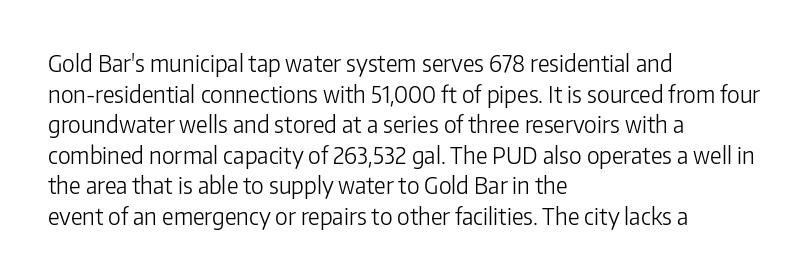
Vertical spacing — default. The text block is weighted toward the left margin, trailing off unevenly rightward. The baseline area is clear. These lines keep a tight, regular rhythm from letter to letter. No extra ink here — the face is not bold.
